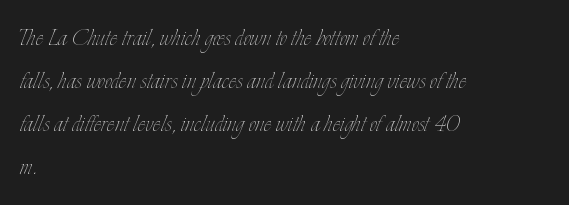
The image shows 29 px thin, condensed type; set left-aligned, normal line spacing (1.48x), normal letter spacing, not underlined; low stroke contrast and a small x-height.
